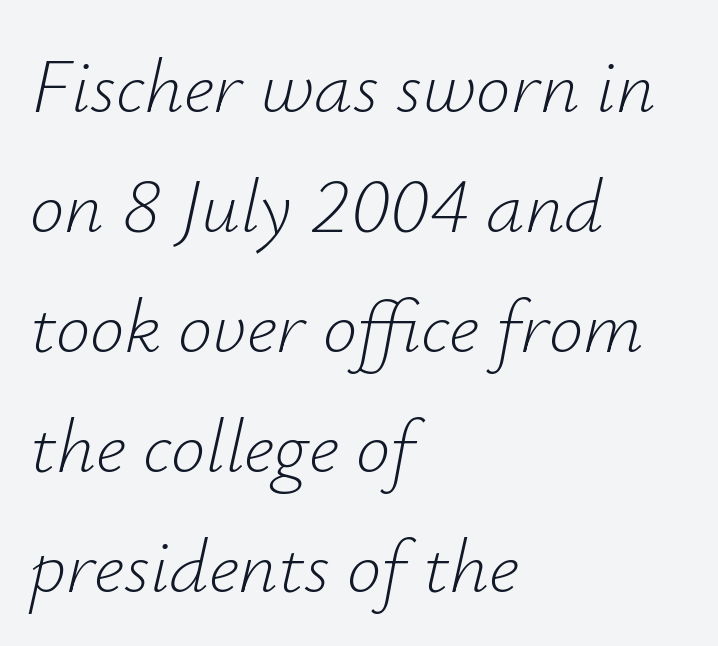
This rendering uses left alignment, leaving the right contour irregular. An italicized treatment has been applied to the whole sample. Does extra space separate the letters? No, they use regular spacing. Baseline-to-baseline distance is the conventional proportion of letter height. This reads as an unemphasized weight, regular at the heaviest. Each letter keeps its own natural width here, so spacing adapts to shape.
